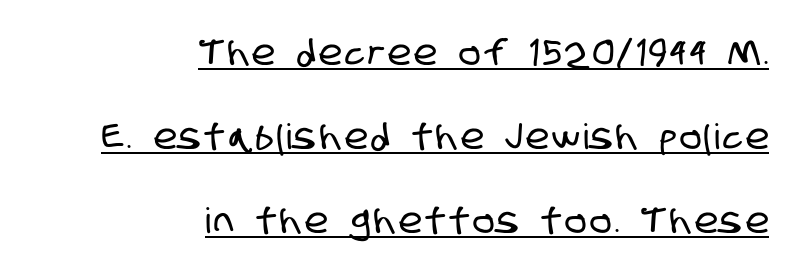
Q: Is the typeface a serif or a sans-serif typeface? A: Sans-serif.
Q: Is the text underlined? A: Yes.
Q: How is the paragraph aligned? A: Right-aligned.
Q: Is the spacing between lines tight, normal or loose? A: Loose.
Q: Width (condensed, normal, or wide)? A: Condensed.
Q: Stroke contrast? A: Low.
Q: x-height? A: Large.
Q: Monospaced? A: No.
